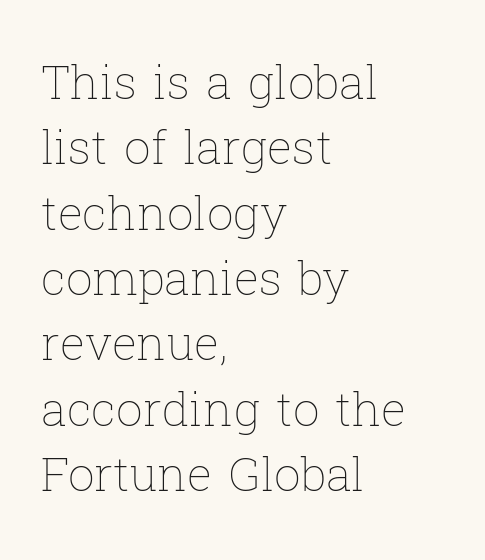
Q: Is the text bold? A: No.
Q: Is the text italic (slanted)? A: No, it is upright.
Q: Is the text underlined? A: No.
Q: How is the paragraph aligned? A: Left-aligned.
Q: Is the spacing between letters normal or unusually wide? A: Normal.
Q: Is the spacing between lines tight, normal or loose? A: Normal.
Q: Width (condensed, normal, or wide)? A: Normal.
Q: Stroke contrast? A: Low.
Q: x-height? A: Medium.
Q: Monospaced? A: No.
